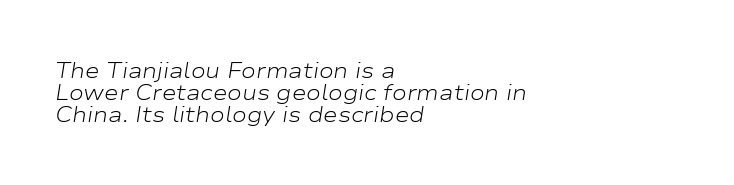
Q: Is the text bold? A: No.
Q: Is the text italic (slanted)? A: Yes, it leans right by about 9 degrees.
Q: Is the text underlined? A: No.
Q: How is the paragraph aligned? A: Left-aligned.
Q: Is the spacing between letters normal or unusually wide? A: Normal.
Q: Is the spacing between lines tight, normal or loose? A: Tight.
